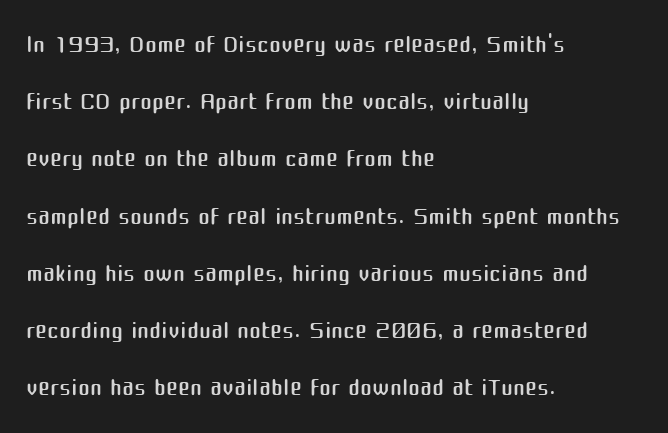
The passage shown is typeset with a sans-serif family. The passage is arranged the way most books set body copy — flush left. The tracking reads as untouched default to a designer's eye. Notice how the stems are strictly vertical — no italics here. The letterforms sit at book weight or below.
